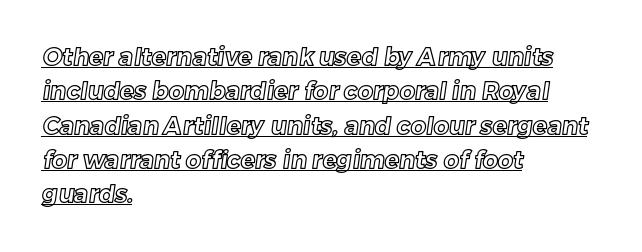
Q: Is the text underlined? A: Yes.
Q: How is the paragraph aligned? A: Left-aligned.
Q: Is the spacing between letters normal or unusually wide? A: Normal.
Q: Is the spacing between lines tight, normal or loose? A: Normal.
